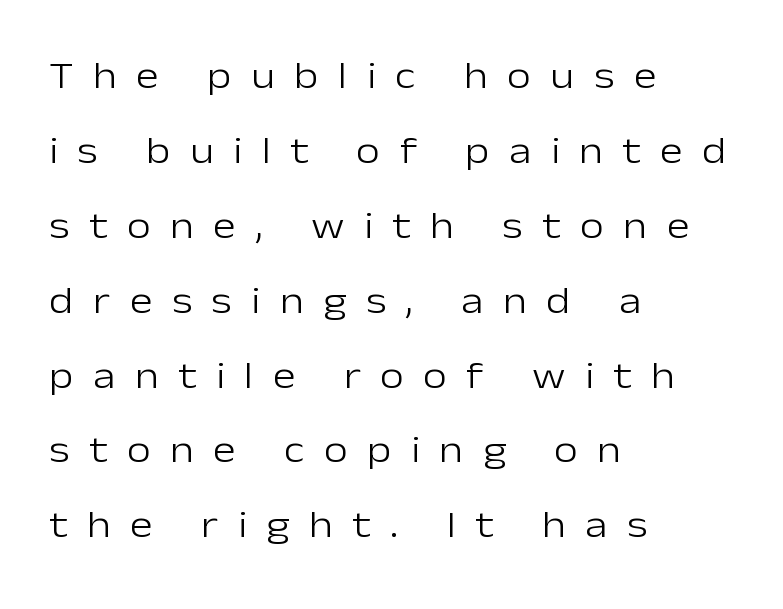
The image shows 39 px light sans-serif type, upright; set left-aligned, loose line spacing (1.92x), unusually wide letter spacing (+0.5 em), not underlined; low stroke contrast and a medium x-height.
